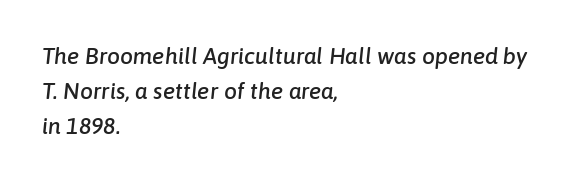
Q: Is the text italic (slanted)? A: Yes, it leans right by about 6 degrees.
Q: Is the text underlined? A: No.
Q: How is the paragraph aligned? A: Left-aligned.
Q: Is the spacing between letters normal or unusually wide? A: Normal.
Q: Is the spacing between lines tight, normal or loose? A: Normal.
